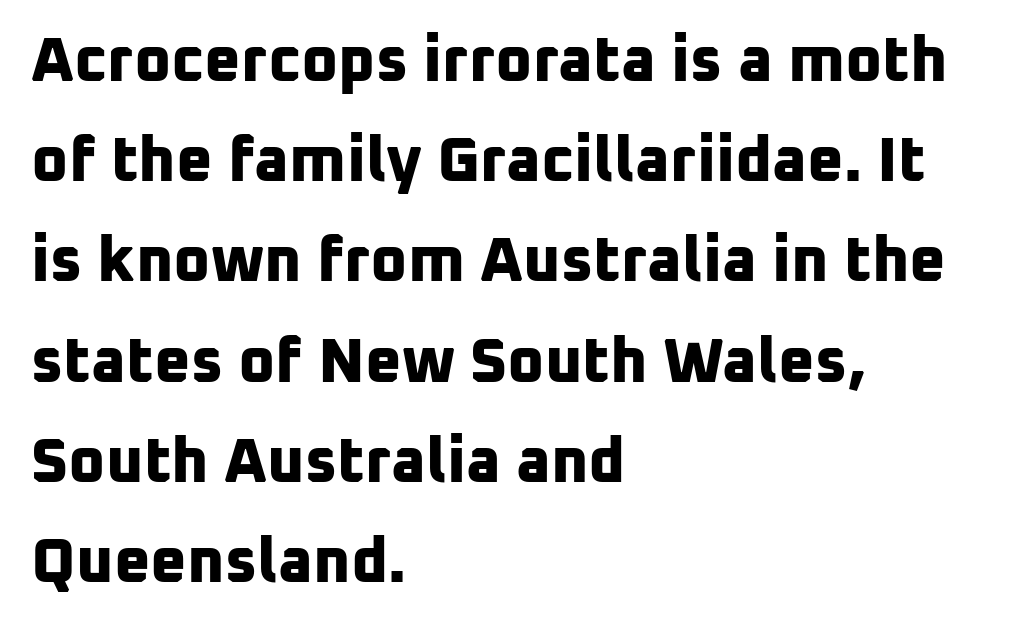
The letters advance in unequal steps, a hallmark of proportional type. Weight: bold. Nobody drew a line under any word here. Regarding leading, the lines here are spaced in the standard way. The rendering shows plain stroke endings on the letterforms — a sans-serif design. Reading down the block, your eye returns to a fixed left position each line.
